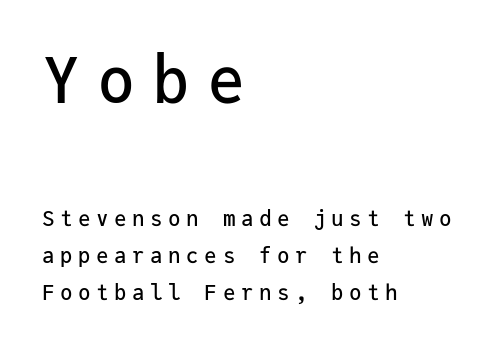
The image shows 64 px sans-serif type, upright, monospaced; set left-aligned, line spacing 1.76x, unusually wide letter spacing (+0.26 em), not underlined; the first (top) block is 3.05x larger; low stroke contrast and a medium x-height.
